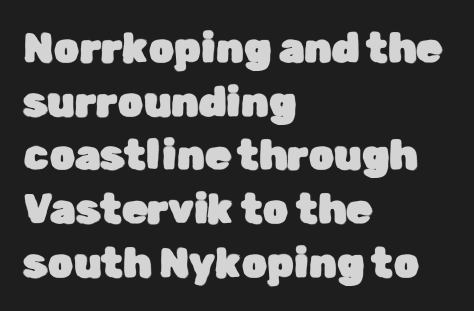
The letters advance in unequal steps, a hallmark of proportional type. The lines in this sample share a left origin and differ only in where they stop. Vertical strokes here are truly vertical. The lines sit at an ordinary, default distance from one another.
